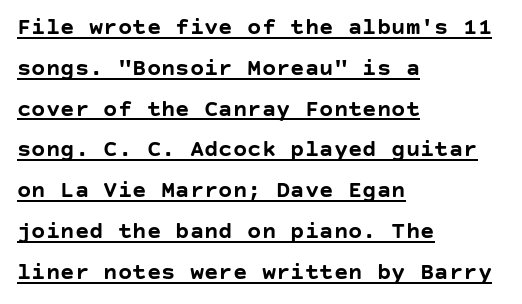
{"italic": "no", "bold": "yes", "underline": "yes", "align": "left", "line_spacing": "normal", "line_spacing_ratio": 1.7, "letter_spacing": "normal", "letter_spacing_em": 0.0, "glyph_px": 24}
